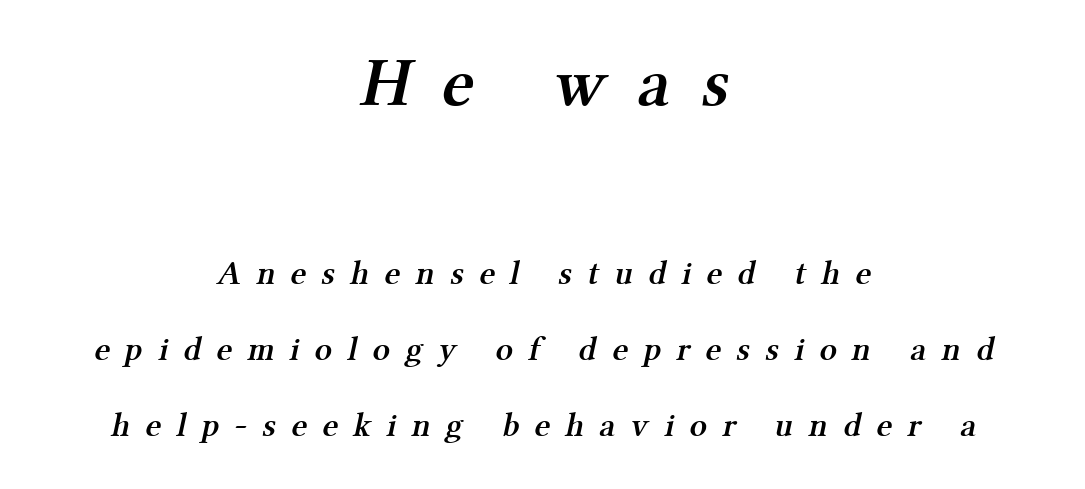
Neither beginnings nor endings align; midpoints do. The rendering shrinks the type as you move from the upper chunk to the lower. Leading is clearly above the norm, producing a sparse column. Examine the stroke ends and you'll spot serifs. The passage shown has open, widely tracked lettering throughout. Semibold letterforms, between regular and bold.
